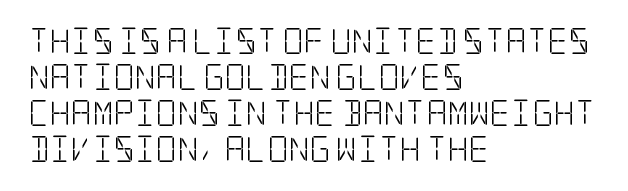
The image shows 26 px text type, upright; set left-aligned, normal line spacing (1.39x), normal letter spacing, not underlined.
